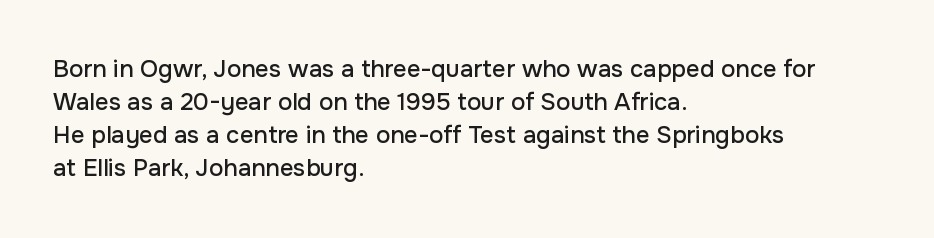
The lines are quadded left. Does extra space separate the letters? No, they use regular spacing. Tall strokes in this sample are plumb rather than angled. Notice how descenders clear the ascenders below comfortably — that's standard leading. This rendering features lettering with no underline.
